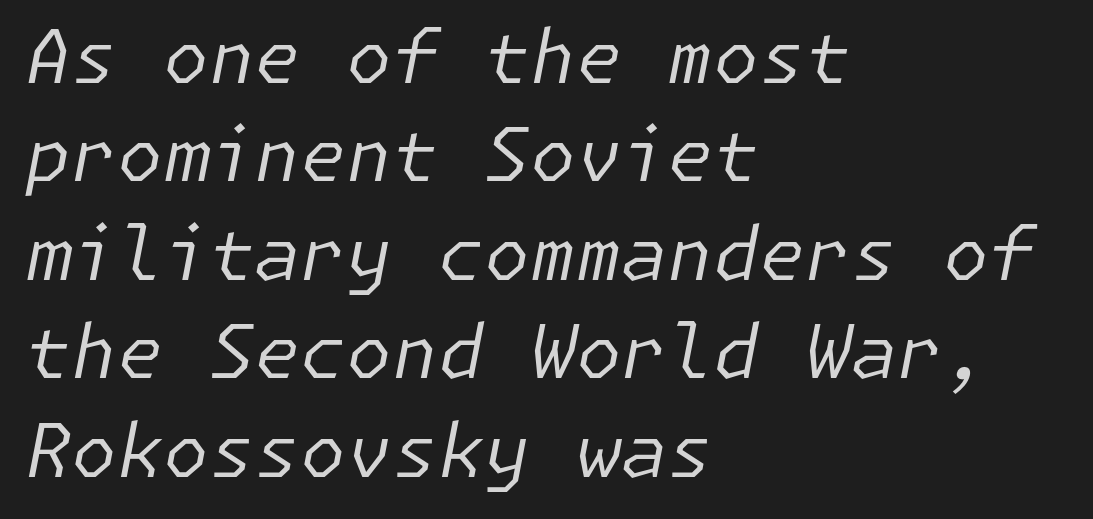
The image shows 74 px regular-weight type, italic (leaning right); set left-aligned, normal line spacing (1.33x), normal letter spacing, not underlined; low stroke contrast and a medium x-height.
